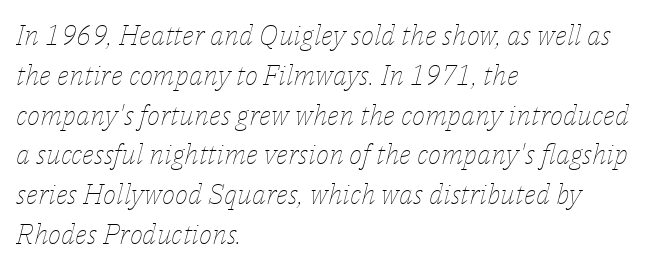
Q: Is the text bold? A: No.
Q: Is the text italic (slanted)? A: Yes, it leans right by about 14 degrees.
Q: Is the text underlined? A: No.
Q: How is the paragraph aligned? A: Left-aligned.
Q: Is the spacing between letters normal or unusually wide? A: Normal.
Q: Is the spacing between lines tight, normal or loose? A: Normal.
Q: Width (condensed, normal, or wide)? A: Normal.
Q: Stroke contrast? A: Low.
Q: x-height? A: Medium.
Q: Monospaced? A: No.
